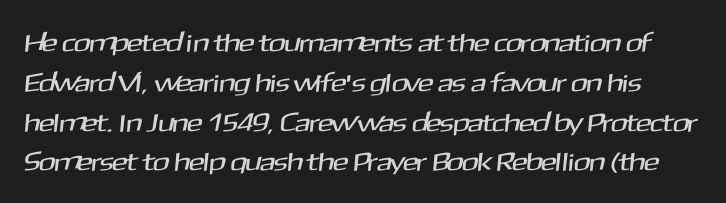
{"underline": "no", "line_spacing": "normal", "line_spacing_ratio": 1.53, "letter_spacing": "normal", "letter_spacing_em": 0.0, "glyph_px": 26}
